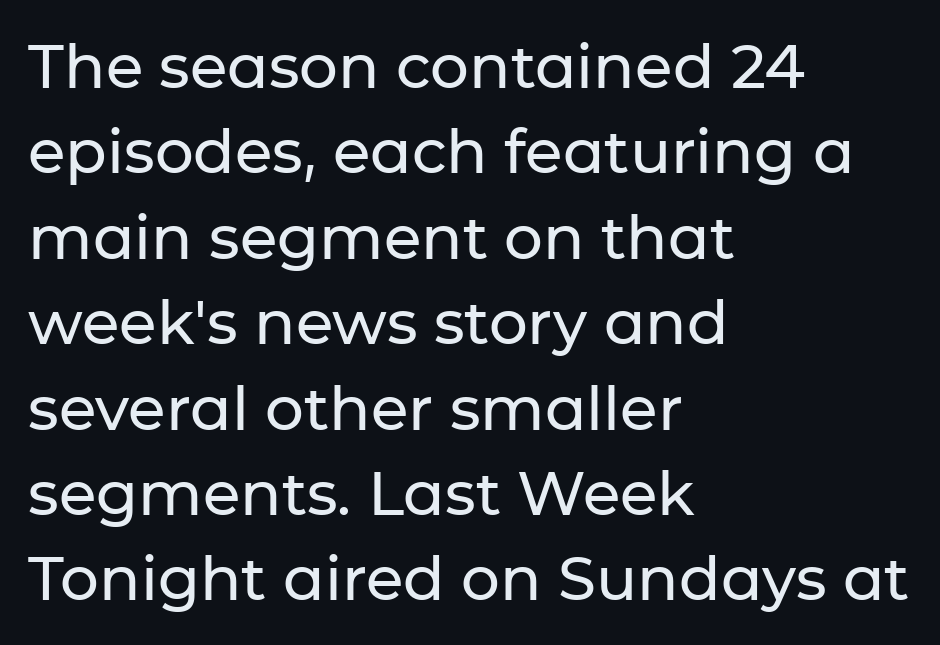
{"serif": "no", "italic": "no", "width": "normal", "stroke_contrast": "low", "x_height": "medium", "monospaced": "no", "underline": "no", "align": "left", "line_spacing": "normal", "line_spacing_ratio": 1.4, "letter_spacing": "normal", "letter_spacing_em": 0.0, "glyph_px": 61}
